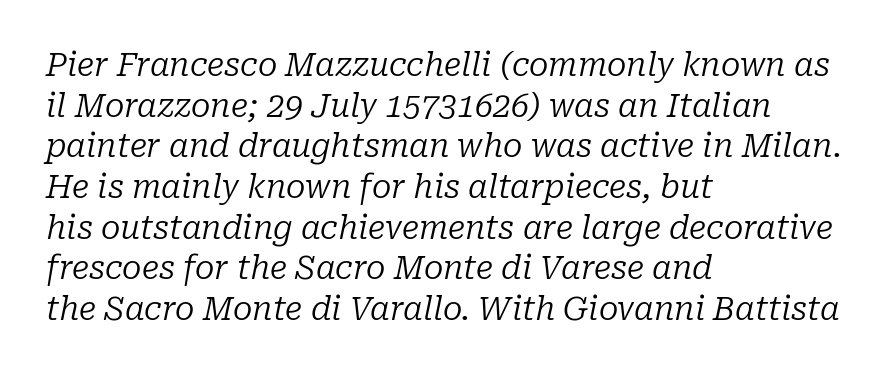
{"serif": "yes", "italic": "yes", "lean": "right", "slant_degrees": 10, "bold": "no", "weight": "regular", "width": "normal", "stroke_contrast": "low", "x_height": "medium", "monospaced": "no", "underline": "no", "align": "left", "line_spacing": "normal", "line_spacing_ratio": 1.27, "letter_spacing": "normal", "letter_spacing_em": 0.0, "glyph_px": 32}
